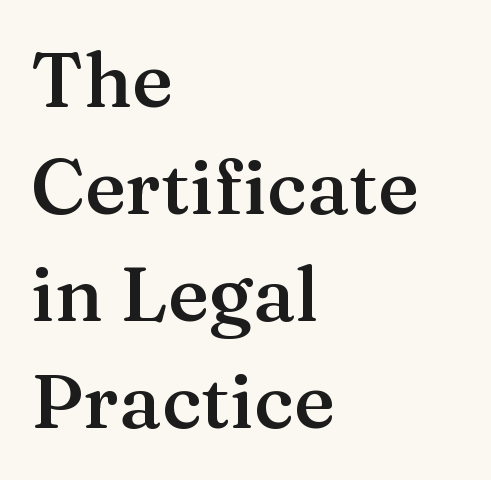
Q: Is the text bold? A: Semi-bold.
Q: Is the text italic (slanted)? A: No, it is upright.
Q: Is the typeface a serif or a sans-serif typeface? A: Serif.
Q: Is the text underlined? A: No.
Q: How is the paragraph aligned? A: Left-aligned.
Q: Is the spacing between letters normal or unusually wide? A: Normal.
Q: Is the spacing between lines tight, normal or loose? A: Normal.
Q: Width (condensed, normal, or wide)? A: Normal.
Q: Stroke contrast? A: Medium.
Q: x-height? A: Medium.
Q: Monospaced? A: No.
